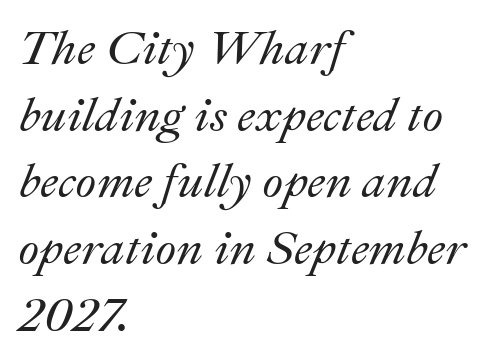
The image shows 48 px text type, italic (leaning right); set left-aligned, normal line spacing (1.39x), normal letter spacing, not underlined; medium stroke contrast and a small x-height.
